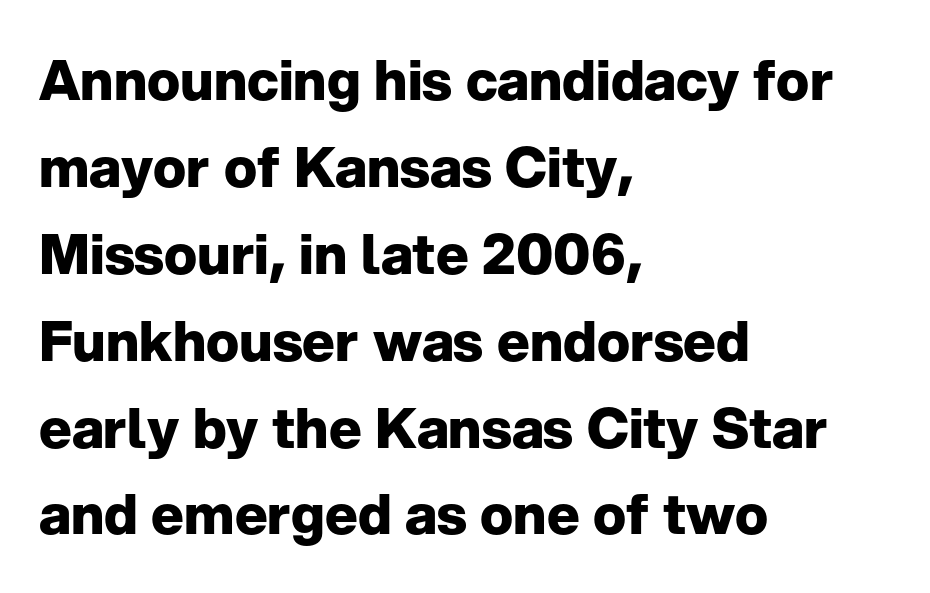
Q: Is the text bold? A: Yes.
Q: Is the text italic (slanted)? A: No, it is upright.
Q: Is the typeface a serif or a sans-serif typeface? A: Sans-serif.
Q: Is the text underlined? A: No.
Q: How is the paragraph aligned? A: Left-aligned.
Q: Is the spacing between letters normal or unusually wide? A: Normal.
Q: Is the spacing between lines tight, normal or loose? A: Normal.
Q: Width (condensed, normal, or wide)? A: Normal.
Q: Stroke contrast? A: Low.
Q: x-height? A: Medium.
Q: Monospaced? A: No.
